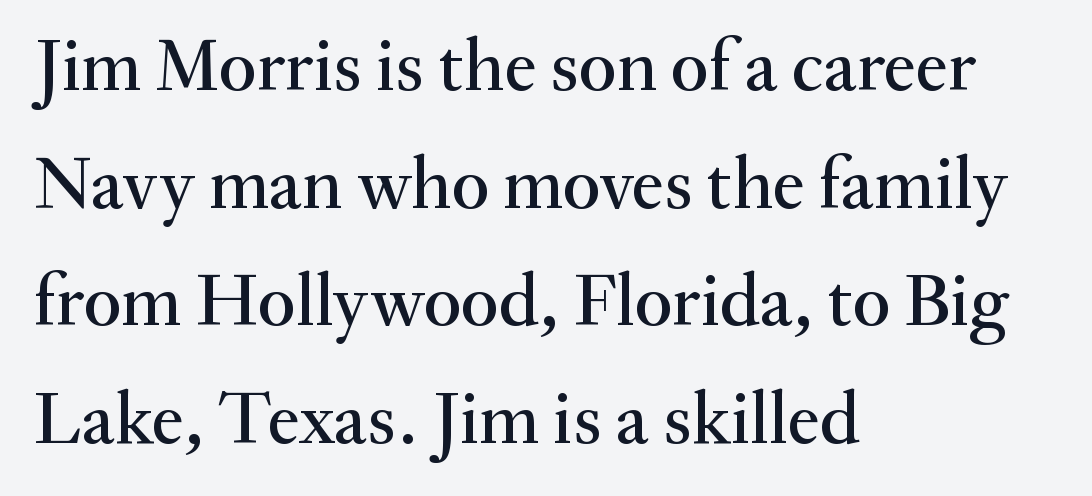
{"serif": "yes", "italic": "no", "width": "normal", "stroke_contrast": "medium", "x_height": "small", "monospaced": "no", "underline": "no", "align": "left", "line_spacing": "normal", "line_spacing_ratio": 1.59, "letter_spacing": "normal", "letter_spacing_em": 0.0, "glyph_px": 74}
